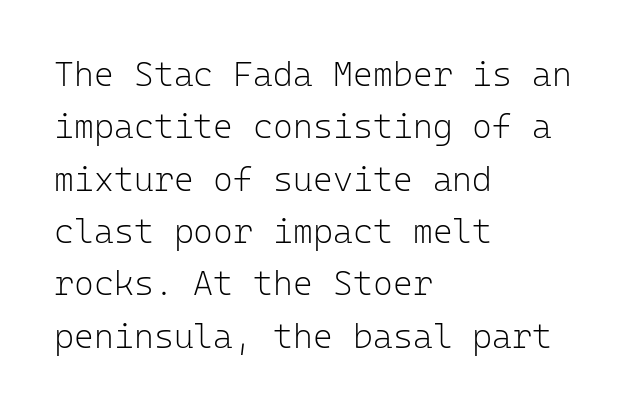
The image shows 34 px light sans-serif type, upright, monospaced; set left-aligned, normal line spacing (1.54x), normal letter spacing, not underlined; low stroke contrast and a medium x-height.
